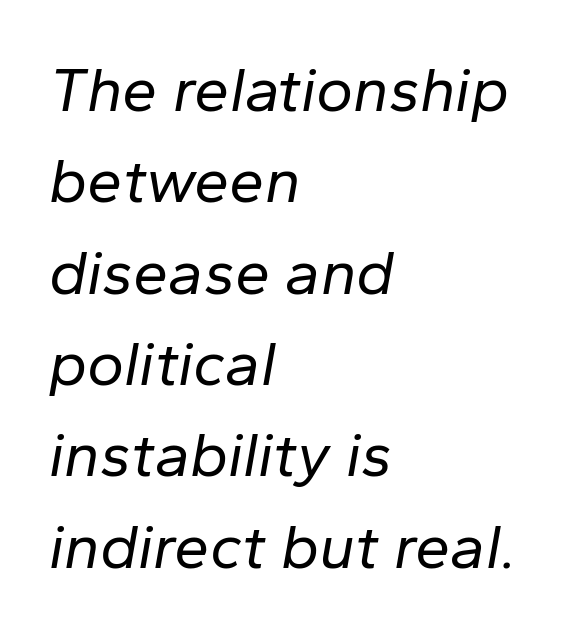
Think of a printed novel: that variable character pitch is what you see here. Is this a heavy cut? Hardly; it is regular or lighter. Spacing between characters is what you'd get straight out of the box. Rule under the text: the space is simply empty. The lettering tilts uniformly, giving the passage an italic look.
